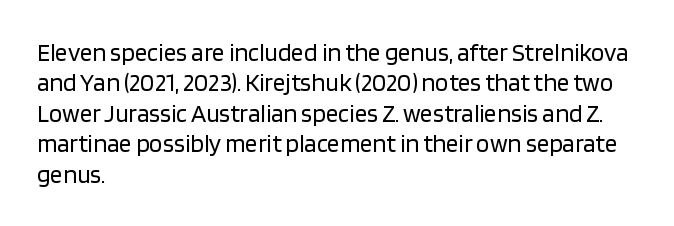
The image shows 25 px text type, upright; set left-aligned, line spacing 1.22x, normal letter spacing, not underlined.
